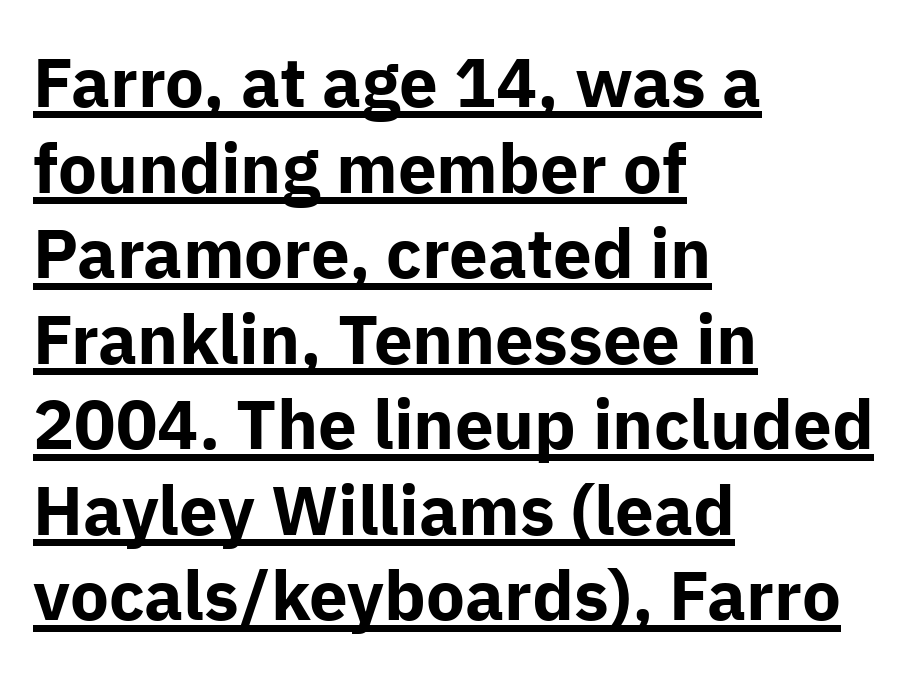
The image shows 69 px bold sans-serif type, upright; set left-aligned, line spacing 1.24x, normal letter spacing, underlined; low stroke contrast and a medium x-height.
